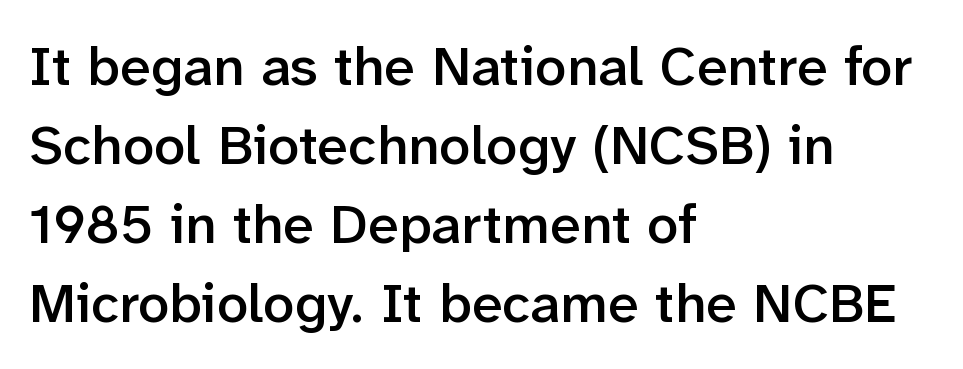
Q: Is the text bold? A: Semi-bold.
Q: Is the text italic (slanted)? A: No, it is upright.
Q: Is the typeface a serif or a sans-serif typeface? A: Sans-serif.
Q: Is the text underlined? A: No.
Q: How is the paragraph aligned? A: Left-aligned.
Q: Is the spacing between letters normal or unusually wide? A: Normal.
Q: Is the spacing between lines tight, normal or loose? A: Normal.
Q: Width (condensed, normal, or wide)? A: Normal.
Q: Stroke contrast? A: Low.
Q: x-height? A: Medium.
Q: Monospaced? A: No.
